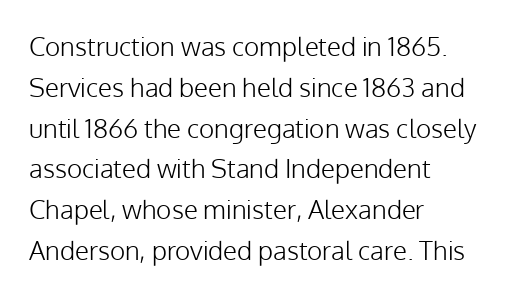
The gap between lines stays unmarked. No extra tracking has been applied to these lines. Does the leading feel generous? No, just average. Short and long lines alike share a common starting point at left.
